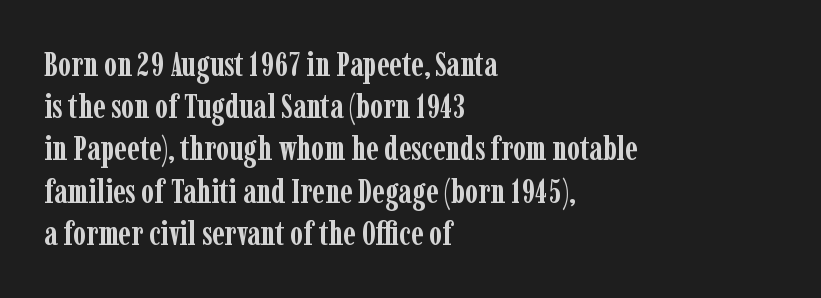
The image shows 33 px semibold, condensed serif type, upright; set left-aligned, normal line spacing (1.28x), normal letter spacing, not underlined; low stroke contrast and a medium x-height.
